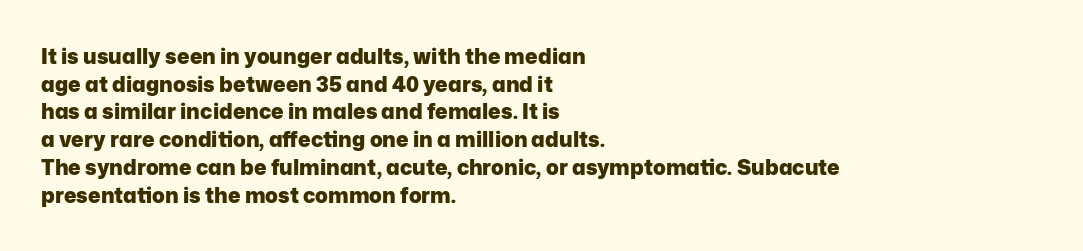
It's the straight-up-and-down kind of type. The words here are not underlined. Summary of vertical rhythm: regular, with standard interline spacing. Alignment: flush left. The rendering keeps characters at their native spacing.
